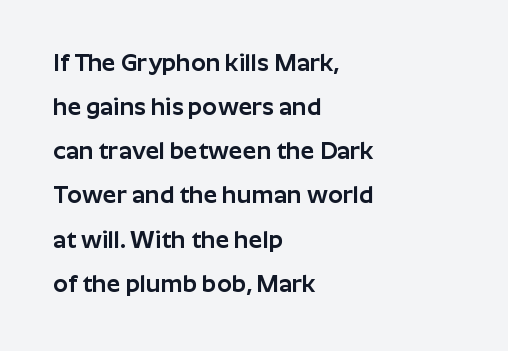
Standard letterfit; no display-style spreading of the glyphs. Clear beneath every line of the passage. A student would call this left alignment; a typographer would say flush left, rag right. Italic? Not at all — the glyphs are vertical.
